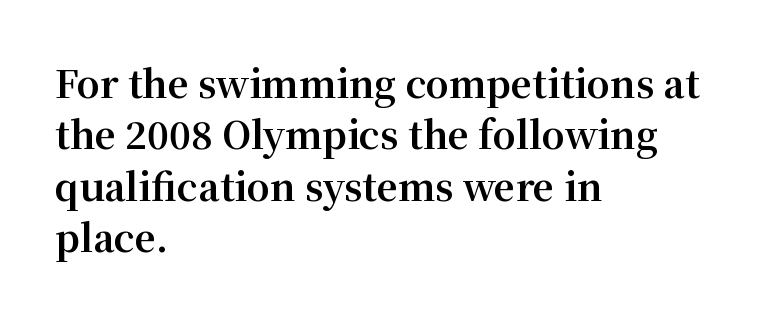
Q: Is the text bold? A: Yes.
Q: Is the text italic (slanted)? A: No, it is upright.
Q: Is the typeface a serif or a sans-serif typeface? A: Serif.
Q: Is the text underlined? A: No.
Q: How is the paragraph aligned? A: Left-aligned.
Q: Is the spacing between letters normal or unusually wide? A: Normal.
Q: Is the spacing between lines tight, normal or loose? A: Normal.
Q: Width (condensed, normal, or wide)? A: Normal.
Q: Stroke contrast? A: Medium.
Q: x-height? A: Medium.
Q: Monospaced? A: No.
